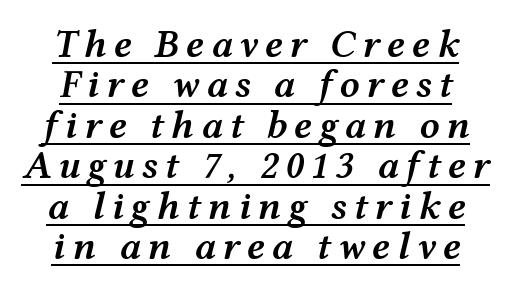
The image shows 40 px semibold, wide type, italic (leaning right); set tight line spacing (1.01x), underlined; medium stroke contrast and a medium x-height.
